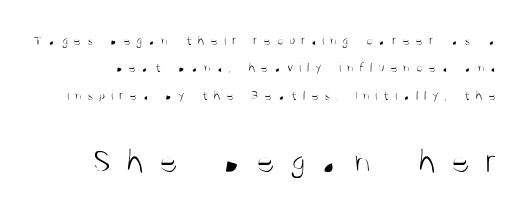
Q: Is the text bold? A: No.
Q: Is the text italic (slanted)? A: No, it is upright.
Q: Is the typeface a serif or a sans-serif typeface? A: Sans-serif.
Q: Is the text underlined? A: No.
Q: Is the spacing between letters normal or unusually wide? A: Unusually wide.
Q: Is the spacing between lines tight, normal or loose? A: Loose.
Q: Which block of text is set in a larger size, the first (top) or the second (bottom)? A: The second (bottom) one.
Q: Width (condensed, normal, or wide)? A: Condensed.
Q: Stroke contrast? A: Medium.
Q: x-height? A: Large.
Q: Monospaced? A: No.
